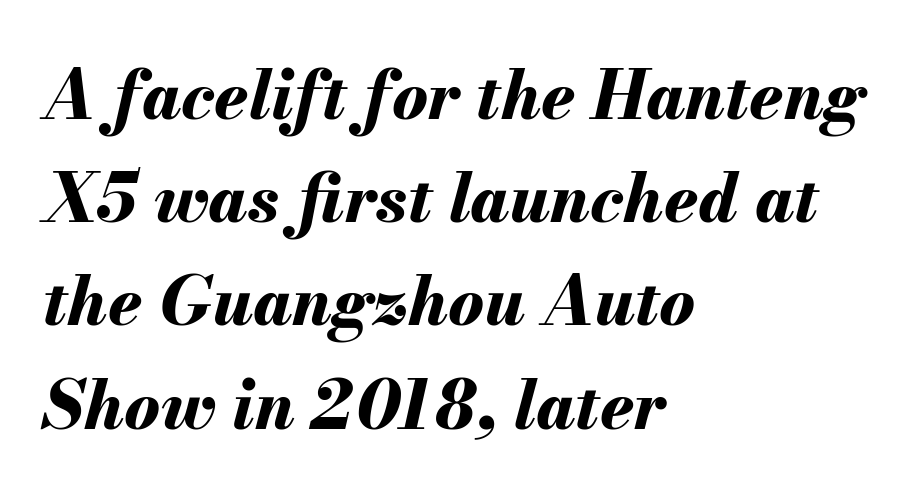
The image shows 67 px bold type, italic (leaning right); set left-aligned, normal line spacing (1.54x), normal letter spacing, not underlined; medium stroke contrast and a small x-height.
